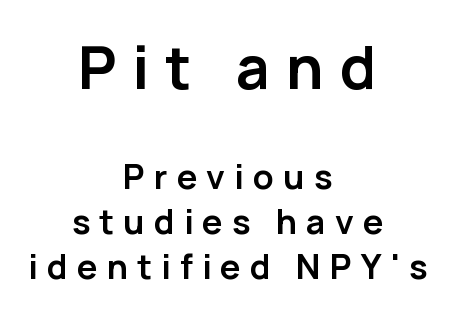
Here the designer chose a conventional face with non-uniform glyph widths. The space between consecutive lines is moderate. Designer's note — italics off, roman on. The typesetting leans heavy: a genuine bold. Underlining? Definitely not there.
